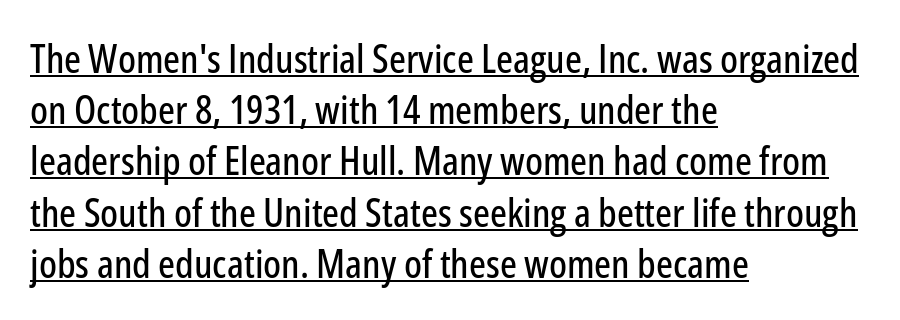
The image shows 40 px condensed sans-serif type, upright; set left-aligned, normal line spacing (1.28x), normal letter spacing, underlined; low stroke contrast and a medium x-height.
